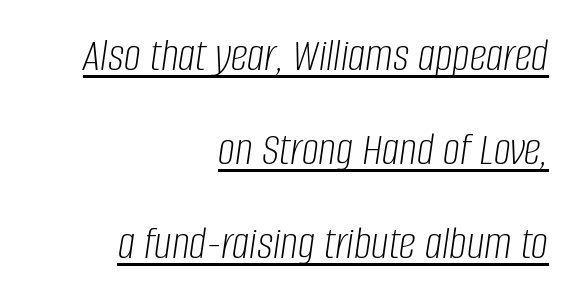
Q: Is the text bold? A: No.
Q: Is the text italic (slanted)? A: Yes, it leans right by about 8 degrees.
Q: Is the text underlined? A: Yes.
Q: How is the paragraph aligned? A: Right-aligned.
Q: Is the spacing between letters normal or unusually wide? A: Normal.
Q: Is the spacing between lines tight, normal or loose? A: Loose.
Q: Width (condensed, normal, or wide)? A: Condensed.
Q: Stroke contrast? A: Low.
Q: x-height? A: Large.
Q: Monospaced? A: No.
